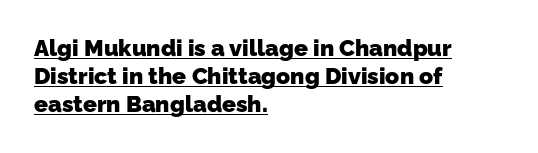
The image shows 23 px bold type; set left-aligned, line spacing 1.22x, normal letter spacing, underlined.
